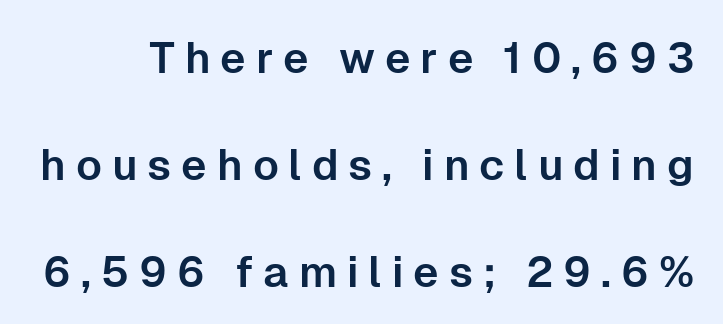
In terms of leading, this rendering errs on the spacious side. Look at the tracking — it's clearly loosened, letters drifting apart. Style check: upright. Quick note: underline off. I'd call this a sans setting — the letters go barefoot. The face used here is proportionally spaced, like ordinary book or web type.
